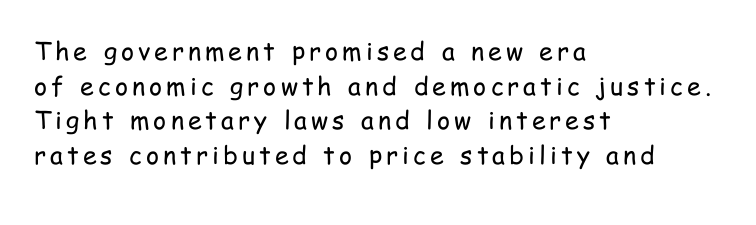
The image shows 25 px text type, upright; set left-aligned, normal line spacing (1.39x), not underlined.
